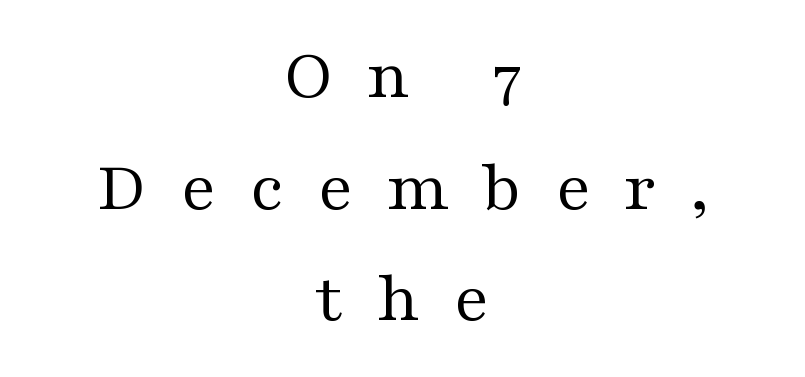
{"serif": "yes", "italic": "no", "bold": "no", "weight": "regular", "width": "wide", "stroke_contrast": "medium", "x_height": "medium", "monospaced": "no", "underline": "no", "align": "center", "line_spacing": "normal", "line_spacing_ratio": 1.55, "letter_spacing": "wide", "letter_spacing_em": 0.46, "glyph_px": 72}
